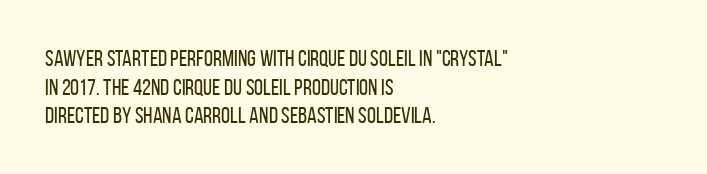
{"italic": "no", "bold": "no", "underline": "no", "align": "left", "line_spacing_ratio": 1.24, "letter_spacing": "normal", "letter_spacing_em": 0.0, "glyph_px": 23}
